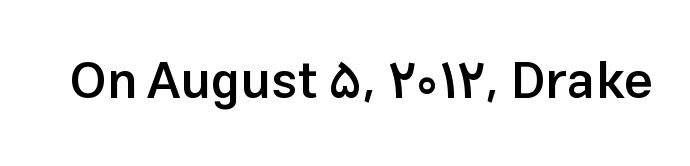
The image shows 51 px semibold sans-serif type, upright; set normal letter spacing, not underlined; low stroke contrast and a medium x-height.
